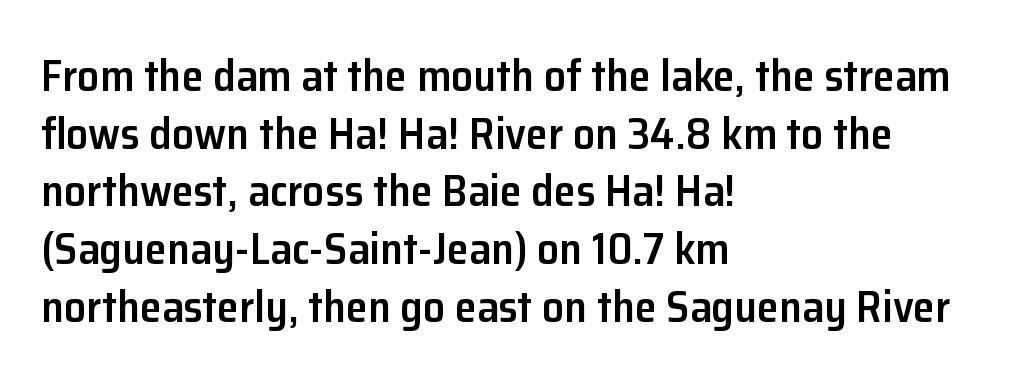
Note the varied advance widths — an 'i' is clearly narrower than an 'm'. The passage shown has conventional tracking throughout. To sum up the face: it is a sans, with no serifs. Stems and bowls a touch heavier than normal — semibold. Horizontal bands of white between lines are of average thickness. Horizontal alignment here is leftward, the default for most running prose.
